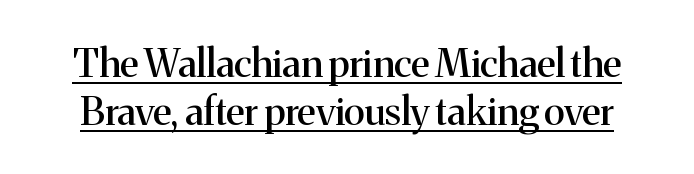
A baseline rule has been typeset under these characters. Here the glyphs are tracked normally, forming tight word shapes. The rendering shows small feet on the letterforms — a serif design. Here the designer chose a conventional face with non-uniform glyph widths. These lines were composed using upright roman letters.
